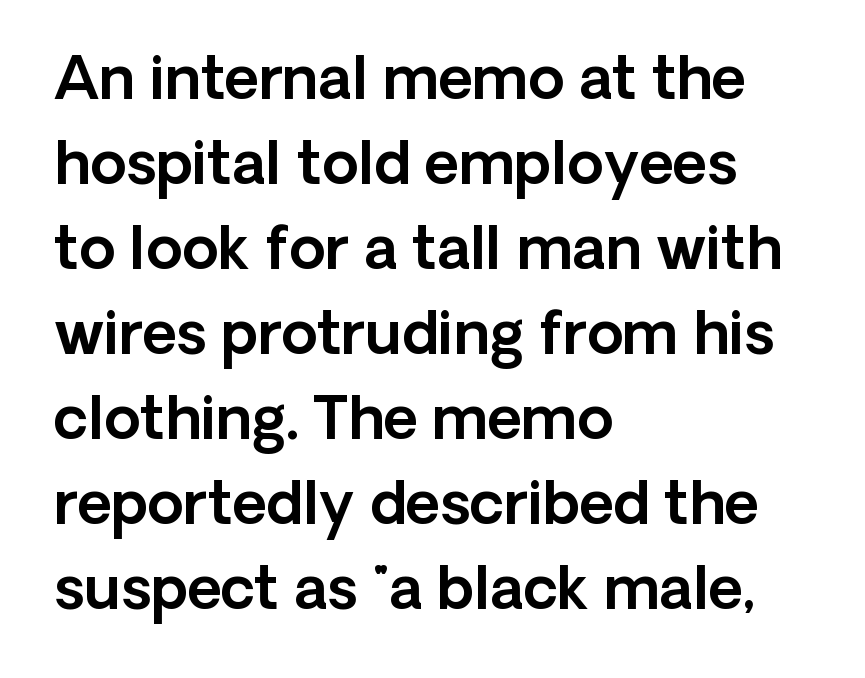
Q: Is the text italic (slanted)? A: No, it is upright.
Q: Is the typeface a serif or a sans-serif typeface? A: Sans-serif.
Q: Is the text underlined? A: No.
Q: How is the paragraph aligned? A: Left-aligned.
Q: Is the spacing between letters normal or unusually wide? A: Normal.
Q: Is the spacing between lines tight, normal or loose? A: Normal.
Q: Width (condensed, normal, or wide)? A: Normal.
Q: x-height? A: Medium.
Q: Monospaced? A: No.
